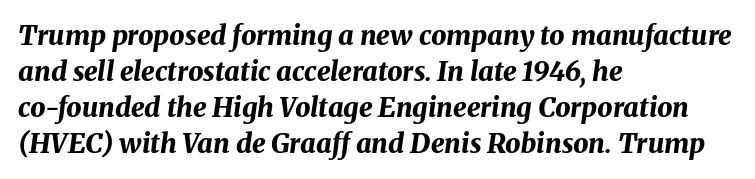
Q: Is the text bold? A: Yes.
Q: Is the text italic (slanted)? A: Yes, it leans right by about 8 degrees.
Q: Is the text underlined? A: No.
Q: How is the paragraph aligned? A: Left-aligned.
Q: Is the spacing between letters normal or unusually wide? A: Normal.
Q: Is the spacing between lines tight, normal or loose? A: Normal.
